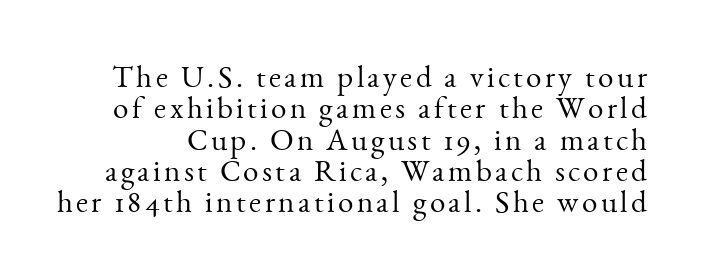
{"serif": "yes", "italic": "no", "bold": "no", "weight": "light", "width": "normal", "stroke_contrast": "medium", "x_height": "small", "monospaced": "no", "underline": "no", "line_spacing": "tight", "line_spacing_ratio": 1.01, "glyph_px": 31}
